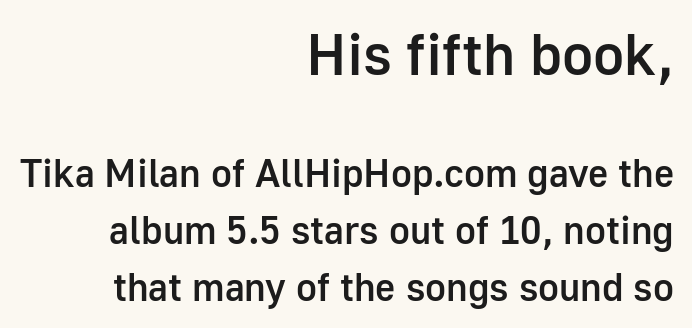
Is the block centered? No — it sits flush against the right margin. Underlining? Definitely not there. Upright lettering throughout. Looks like regular typesetting: each glyph gets only the width it needs. Students, note that the glyphs here touch the page at normal intervals. Line spacing here is normal.
